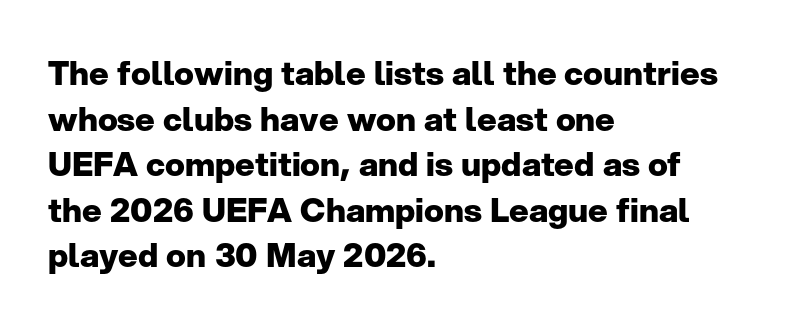
Compared with typical paragraphs, the rows here are spaced about the same. As a designer I'd log this as weight 700, bold. The face used here is rendered with its standard letterfit. Varying glyph widths throughout — classic text-font behaviour. A bare baseline throughout the passage. Unlike a traditional serif, this face leaves its strokes unadorned.
